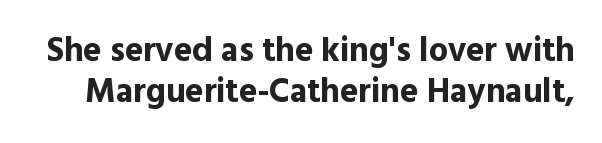
Q: Is the text bold? A: Yes.
Q: Is the text italic (slanted)? A: No, it is upright.
Q: Is the typeface a serif or a sans-serif typeface? A: Sans-serif.
Q: Is the text underlined? A: No.
Q: Is the spacing between letters normal or unusually wide? A: Normal.
Q: Width (condensed, normal, or wide)? A: Normal.
Q: x-height? A: Medium.
Q: Monospaced? A: No.
